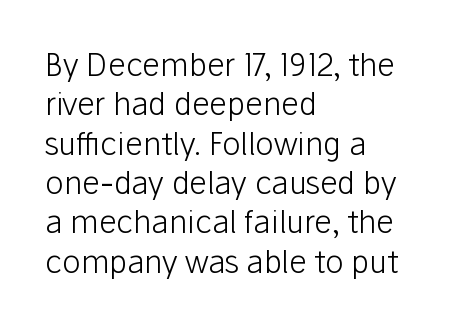
The leading is moderate, giving the passage an even texture. Notice how the passage keeps a crisp vertical edge on the left only. Ascenders rise straight up at ninety degrees. This rendering features lettering with no underline. Does the type have serifs? No, each stem ends abruptly. The letters advance in unequal steps, a hallmark of proportional type.
